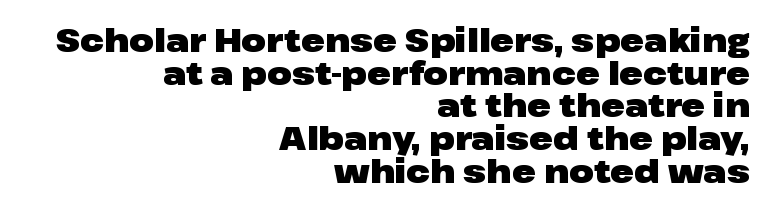
These lines huddle together more closely than default settings would place them. Upright lettering throughout. Each glyph is drawn with heavy, bold strokes. The ragged edge is on the left, which tells us the setting is flush right. This rendering leaves character spacing at its baseline value.
